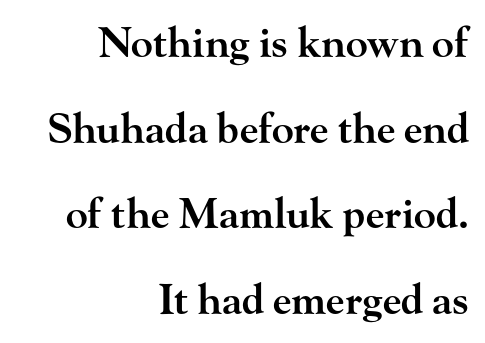
{"serif": "yes", "italic": "no", "bold": "semi", "weight": "semibold", "width": "wide", "stroke_contrast": "high", "x_height": "small", "monospaced": "no", "underline": "no", "align": "right", "line_spacing": "loose", "line_spacing_ratio": 2.09, "letter_spacing": "normal", "letter_spacing_em": 0.0, "glyph_px": 41}
